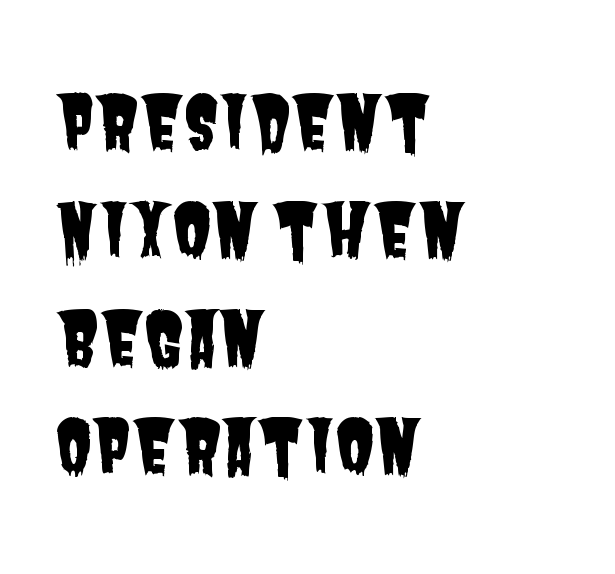
The image shows 72 px condensed sans-serif type; set left-aligned, normal line spacing (1.5x), normal letter spacing, not underlined; low stroke contrast and a large x-height.
